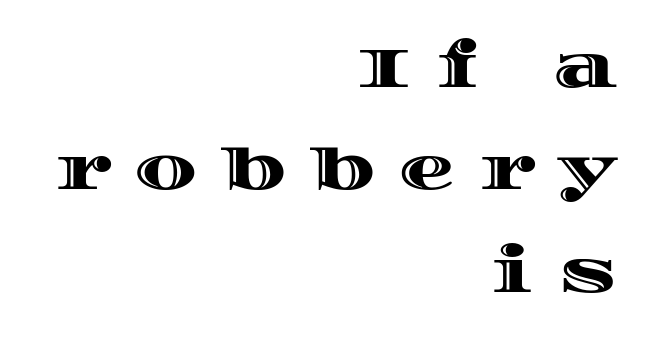
The image shows 56 px wide type, upright; set right-aligned, line spacing 1.83x, unusually wide letter spacing (+0.43 em), not underlined; a large x-height.
